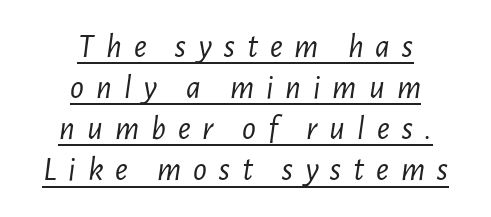
Q: Is the text bold? A: No.
Q: Is the text italic (slanted)? A: Yes, it leans right by about 7 degrees.
Q: Is the text underlined? A: Yes.
Q: How is the paragraph aligned? A: Centered.
Q: Is the spacing between letters normal or unusually wide? A: Unusually wide.
Q: Width (condensed, normal, or wide)? A: Condensed.
Q: Stroke contrast? A: Low.
Q: x-height? A: Medium.
Q: Monospaced? A: No.
